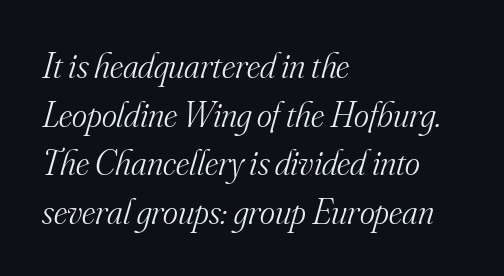
The image shows 36 px light serif type, italic (leaning right); set left-aligned, normal line spacing (1.35x), normal letter spacing, not underlined; medium stroke contrast and a small x-height.
